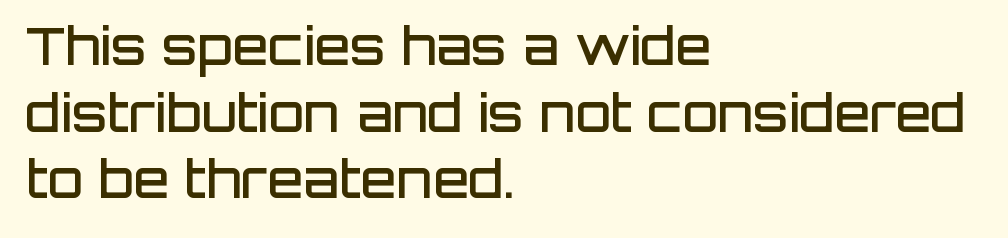
The baseline area is clear. The strokes are fattened partway — semibold, not bold. The text block is weighted toward the left margin, trailing off unevenly rightward. Ordinary non-slanted type is in use.
